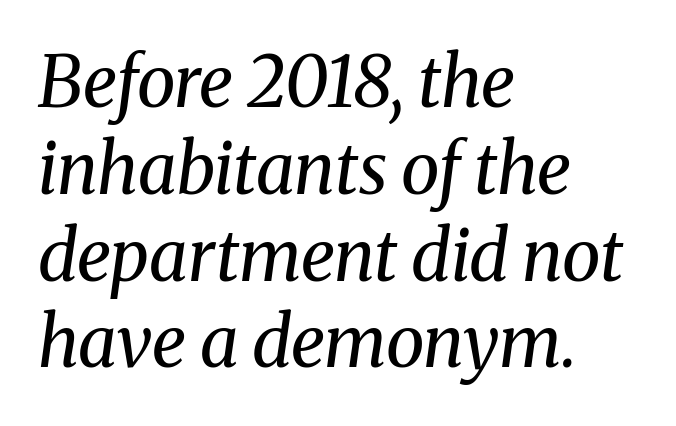
Q: Is the text bold? A: No.
Q: Is the text italic (slanted)? A: Yes, it leans right by about 8 degrees.
Q: Is the typeface a serif or a sans-serif typeface? A: Serif.
Q: Is the text underlined? A: No.
Q: How is the paragraph aligned? A: Left-aligned.
Q: Is the spacing between letters normal or unusually wide? A: Normal.
Q: Width (condensed, normal, or wide)? A: Normal.
Q: Stroke contrast? A: Medium.
Q: x-height? A: Medium.
Q: Monospaced? A: No.
